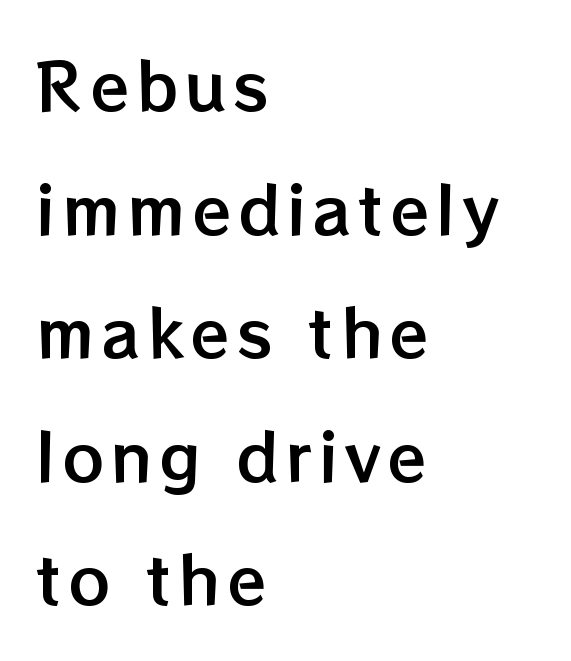
Q: Is the text italic (slanted)? A: No, it is upright.
Q: Is the text underlined? A: No.
Q: How is the paragraph aligned? A: Left-aligned.
Q: Is the spacing between lines tight, normal or loose? A: Loose.
Q: Width (condensed, normal, or wide)? A: Normal.
Q: Stroke contrast? A: Low.
Q: x-height? A: Medium.
Q: Monospaced? A: No.
